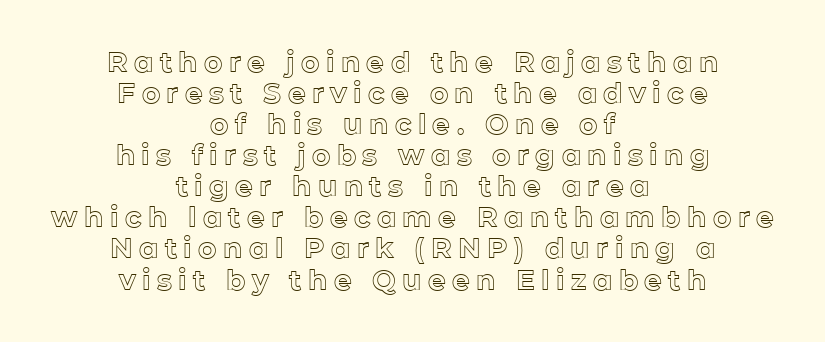
Q: Is the text italic (slanted)? A: No, it is upright.
Q: Is the text underlined? A: No.
Q: How is the paragraph aligned? A: Centered.
Q: Is the spacing between letters normal or unusually wide? A: Unusually wide.
Q: Is the spacing between lines tight, normal or loose? A: Tight.
Q: Width (condensed, normal, or wide)? A: Normal.
Q: x-height? A: Medium.
Q: Monospaced? A: No.
